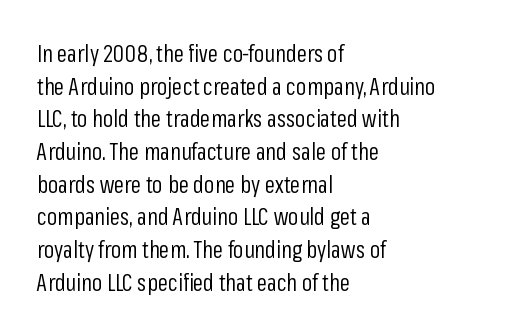
Q: Is the text bold? A: No.
Q: Is the text italic (slanted)? A: No, it is upright.
Q: Is the text underlined? A: No.
Q: How is the paragraph aligned? A: Left-aligned.
Q: Is the spacing between letters normal or unusually wide? A: Normal.
Q: Is the spacing between lines tight, normal or loose? A: Normal.
